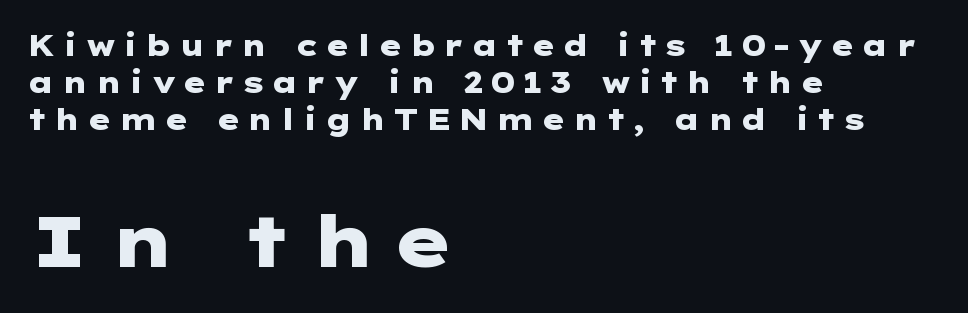
Q: Is the text bold? A: Yes.
Q: Is the text italic (slanted)? A: No, it is upright.
Q: Is the typeface a serif or a sans-serif typeface? A: Sans-serif.
Q: Is the text underlined? A: No.
Q: How is the paragraph aligned? A: Left-aligned.
Q: Is the spacing between letters normal or unusually wide? A: Unusually wide.
Q: Is the spacing between lines tight, normal or loose? A: Normal.
Q: Which block of text is set in a larger size, the first (top) or the second (bottom)? A: The second (bottom) one.
Q: Width (condensed, normal, or wide)? A: Wide.
Q: Stroke contrast? A: Low.
Q: x-height? A: Medium.
